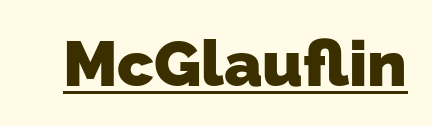
{"serif": "no", "bold": "yes", "weight": "heavy", "width": "normal", "stroke_contrast": "low", "x_height": "medium", "monospaced": "no", "underline": "yes", "letter_spacing": "normal", "letter_spacing_em": 0.0, "glyph_px": 64}
